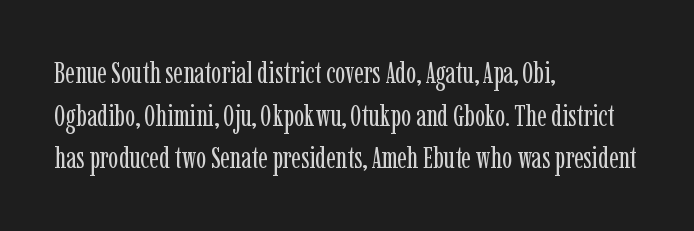
{"serif": "yes", "italic": "no", "bold": "no", "weight": "regular", "width": "condensed", "stroke_contrast": "low", "x_height": "medium", "monospaced": "no", "underline": "no", "align": "left", "line_spacing": "normal", "line_spacing_ratio": 1.42, "letter_spacing": "normal", "letter_spacing_em": 0.0, "glyph_px": 30}
